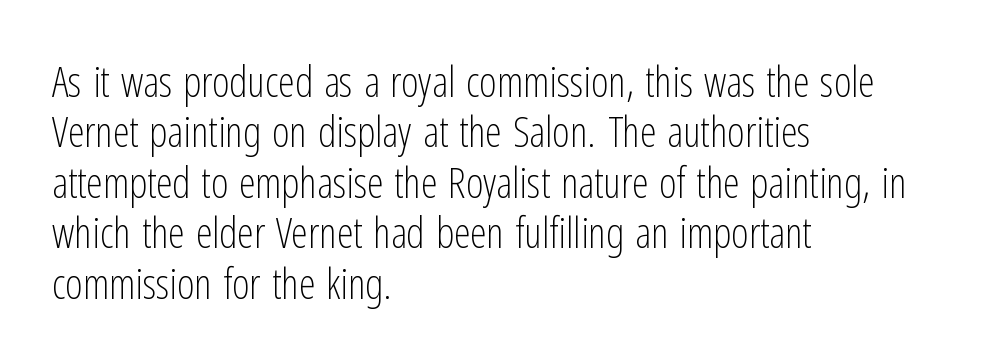
{"serif": "no", "italic": "no", "bold": "no", "weight": "light", "width": "condensed", "stroke_contrast": "low", "x_height": "medium", "monospaced": "no", "underline": "no", "align": "left", "line_spacing_ratio": 1.2, "letter_spacing": "normal", "letter_spacing_em": 0.0, "glyph_px": 42}
